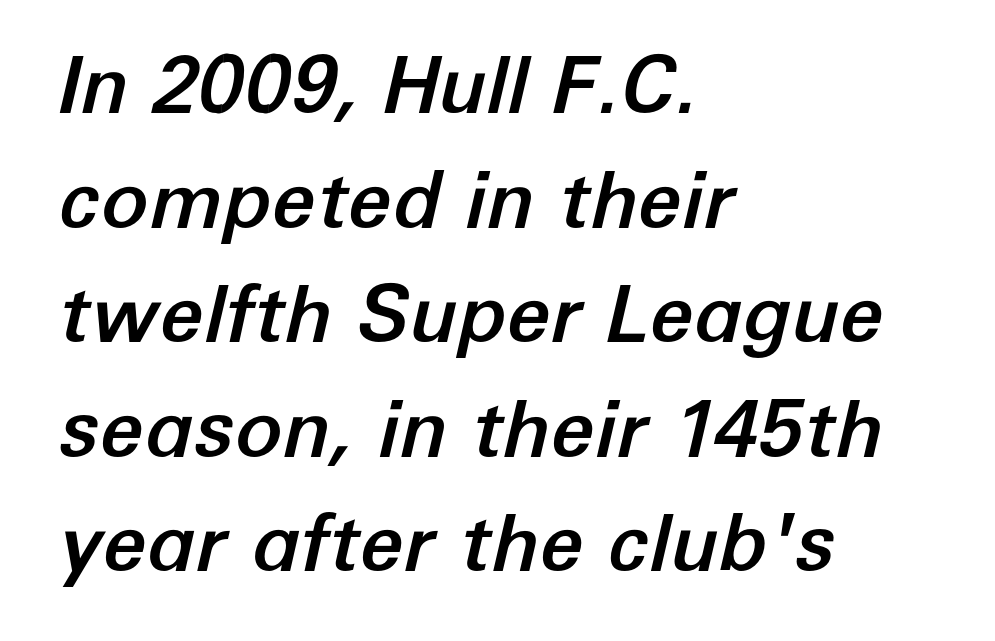
The image shows 79 px text type, italic (leaning right); set left-aligned, normal line spacing (1.45x), normal letter spacing, not underlined; low stroke contrast and a medium x-height.
